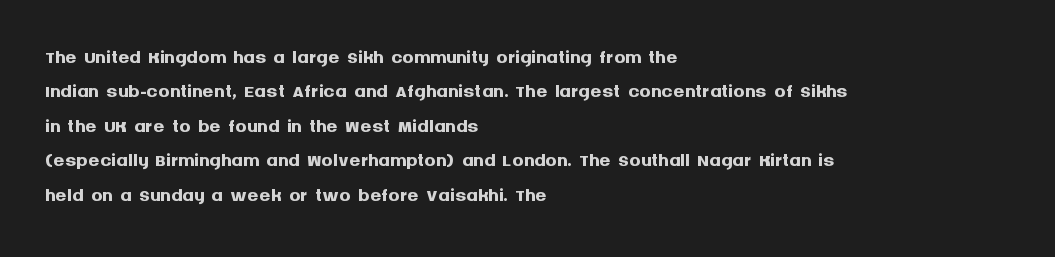
The image shows 28 px semibold sans-serif type, upright; set left-aligned, line spacing 1.23x, normal letter spacing, not underlined; medium stroke contrast and a large x-height.
